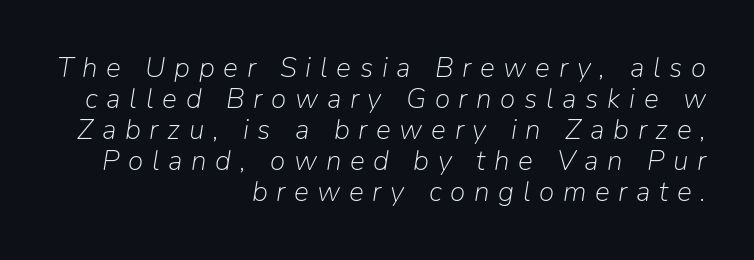
Only glyphs here, with clear space below each row. The passage shown is typed in a proportional face where columns would drift. Substantial extra tracking has been applied to these lines. The rag falls on the left side of this text block. Caption: face not bold, strokes unweighted.
